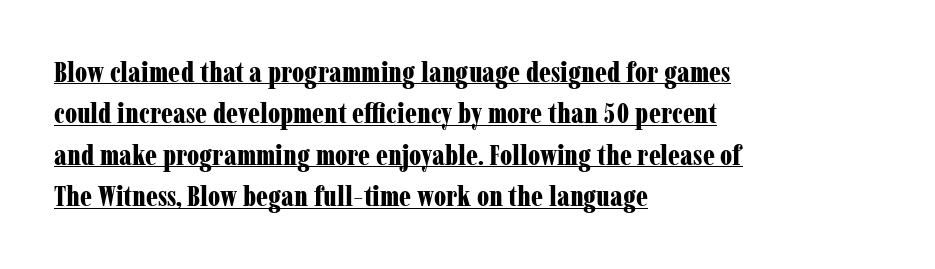
Q: Is the text bold? A: Yes.
Q: Is the text italic (slanted)? A: No, it is upright.
Q: Is the typeface a serif or a sans-serif typeface? A: Serif.
Q: Is the text underlined? A: Yes.
Q: How is the paragraph aligned? A: Left-aligned.
Q: Is the spacing between letters normal or unusually wide? A: Normal.
Q: Is the spacing between lines tight, normal or loose? A: Normal.
Q: Width (condensed, normal, or wide)? A: Condensed.
Q: Stroke contrast? A: Low.
Q: x-height? A: Medium.
Q: Monospaced? A: No.
